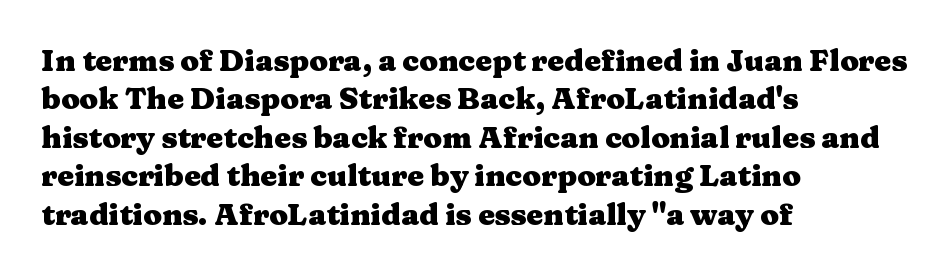
The image shows 30 px heavy, wide serif type, upright; set left-aligned, normal line spacing (1.28x), normal letter spacing, not underlined; medium stroke contrast and a medium x-height.
